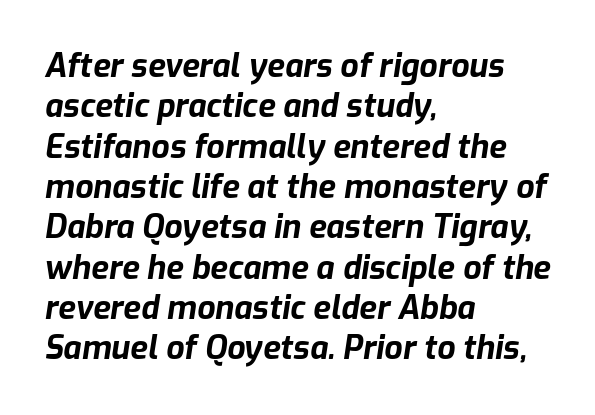
The space between consecutive lines is moderate. Note the varied advance widths — an 'i' is clearly narrower than an 'm'. On the weight axis this lands at bold, roughly 700. The letters sit at their default tracking, neither squeezed nor spread.
